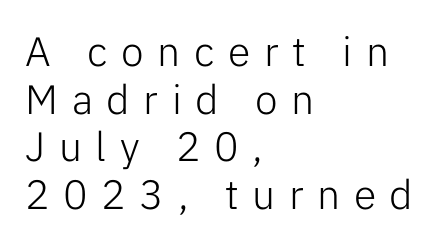
Nope, no serifs anywhere on these letters. Characters follow at a spacing far wider than the type designer built in. Compared with a typical body face, this is equally light or lighter still. Looks like regular typesetting: each glyph gets only the width it needs.
